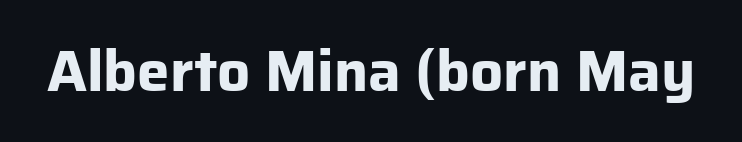
{"serif": "no", "italic": "no", "bold": "yes", "weight": "bold", "width": "normal", "stroke_contrast": "low", "x_height": "medium", "monospaced": "no", "underline": "no", "letter_spacing": "normal", "letter_spacing_em": 0.0, "glyph_px": 58}
